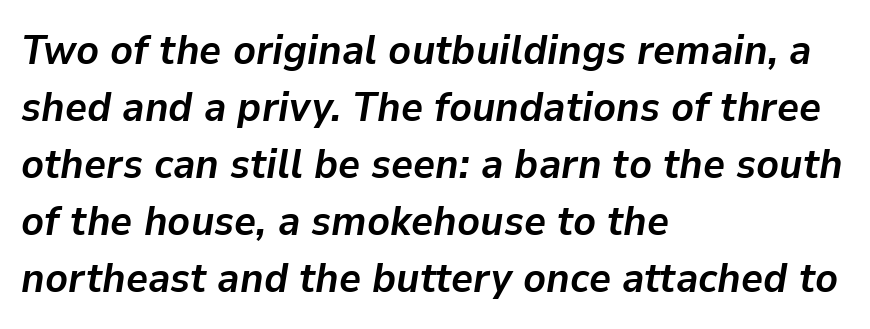
Q: Is the text bold? A: Yes.
Q: Is the text italic (slanted)? A: Yes, it leans right by about 9 degrees.
Q: Is the text underlined? A: No.
Q: How is the paragraph aligned? A: Left-aligned.
Q: Is the spacing between letters normal or unusually wide? A: Normal.
Q: Is the spacing between lines tight, normal or loose? A: Normal.
Q: Width (condensed, normal, or wide)? A: Normal.
Q: Stroke contrast? A: Low.
Q: x-height? A: Medium.
Q: Monospaced? A: No.
